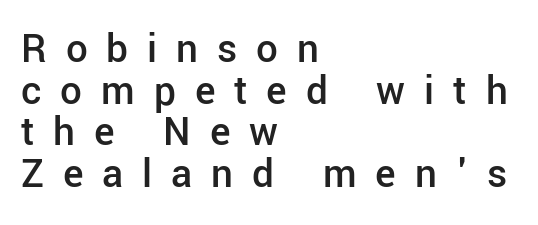
The image shows 43 px semibold sans-serif type, upright; set left-aligned, tight line spacing (0.97x), unusually wide letter spacing (+0.44 em), not underlined; low stroke contrast and a medium x-height.
